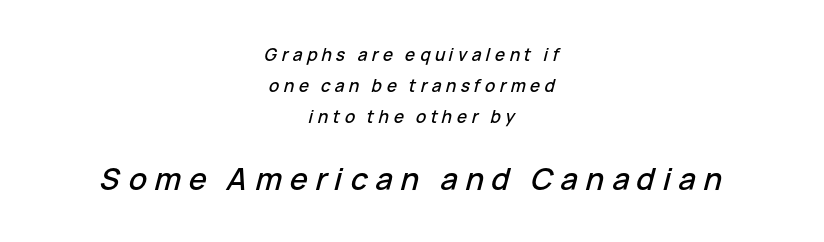
Q: Is the text italic (slanted)? A: Yes, it leans right by about 15 degrees.
Q: Is the text underlined? A: No.
Q: How is the paragraph aligned? A: Centered.
Q: Is the spacing between letters normal or unusually wide? A: Unusually wide.
Q: Which block of text is set in a larger size, the first (top) or the second (bottom)? A: The second (bottom) one.
Q: Width (condensed, normal, or wide)? A: Normal.
Q: Stroke contrast? A: Low.
Q: x-height? A: Medium.
Q: Monospaced? A: No.
